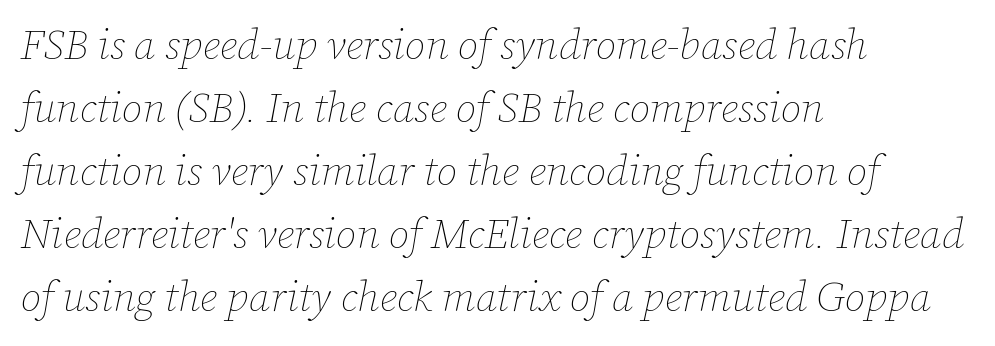
The image shows 42 px thin type, italic (leaning right); set left-aligned, normal line spacing (1.5x), normal letter spacing, not underlined; low stroke contrast and a medium x-height.
